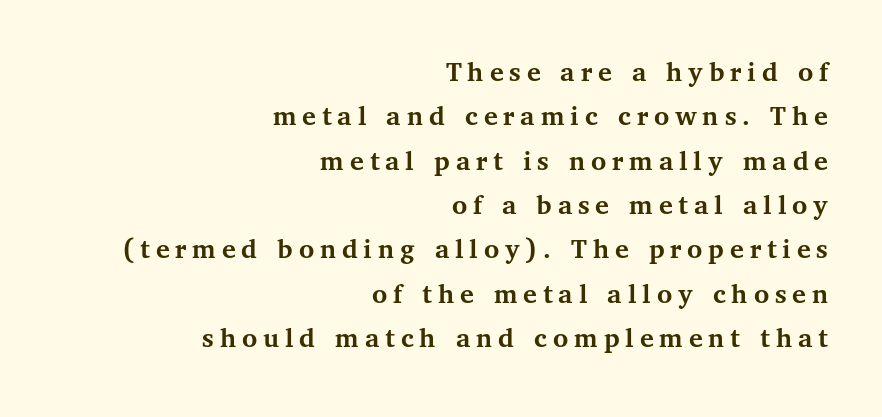
The image shows 29 px semibold serif type, upright; set right-aligned, normal line spacing (1.53x), unusually wide letter spacing (+0.2 em), not underlined; medium stroke contrast and a medium x-height.
